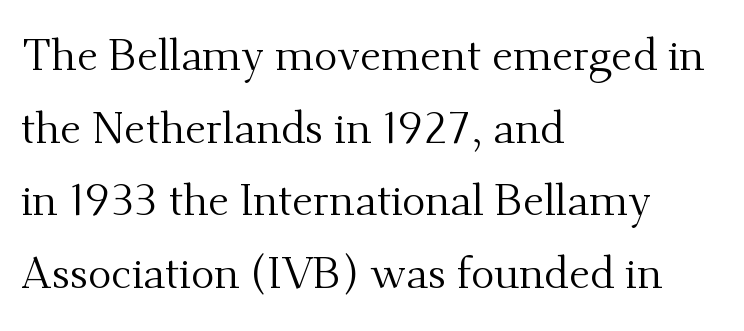
The image shows 44 px regular-weight serif type, upright; set left-aligned, normal line spacing (1.65x), normal letter spacing, not underlined; medium stroke contrast and a small x-height.
